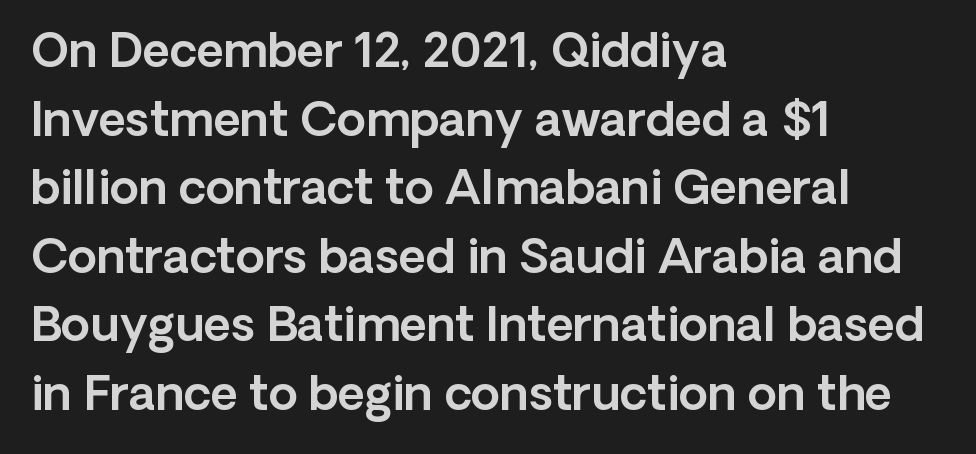
{"serif": "no", "italic": "no", "width": "normal", "x_height": "medium", "monospaced": "no", "underline": "no", "align": "left", "line_spacing": "normal", "line_spacing_ratio": 1.46, "letter_spacing": "normal", "letter_spacing_em": 0.0, "glyph_px": 47}
